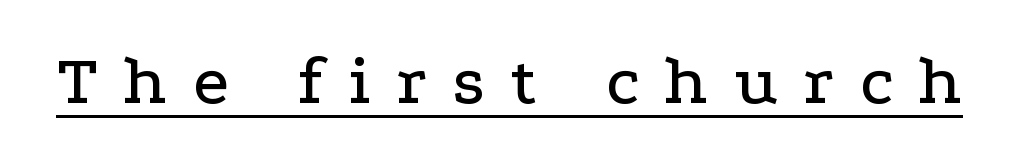
{"serif": "yes", "italic": "no", "width": "wide", "stroke_contrast": "low", "x_height": "medium", "monospaced": "no", "underline": "yes", "letter_spacing": "wide", "letter_spacing_em": 0.36, "glyph_px": 71}
